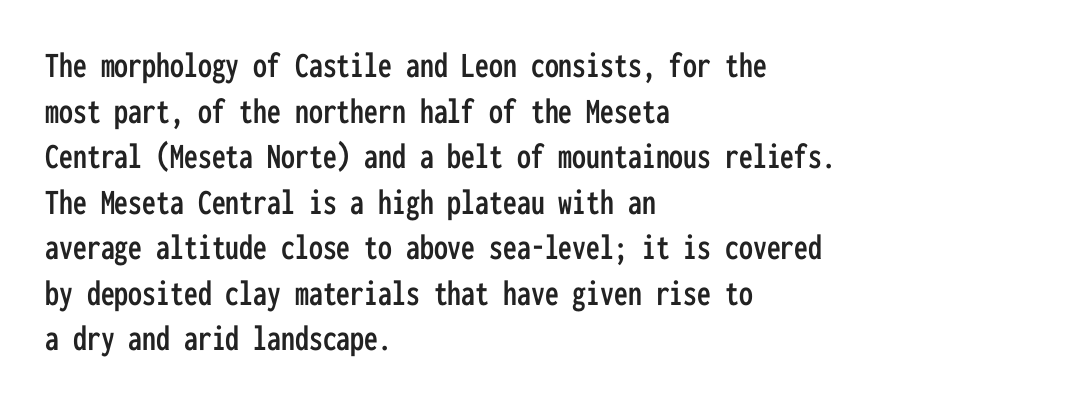
Do the letters lean? They stand straight. Observe the ordinary spacing: letters are neighbours, not strangers. Check the space under the baseline: it is left empty. This is sans-serif lettering, the kind often seen on screens and signage. Every character here occupies the same horizontal width, giving the sample a typewriter-like rhythm.
